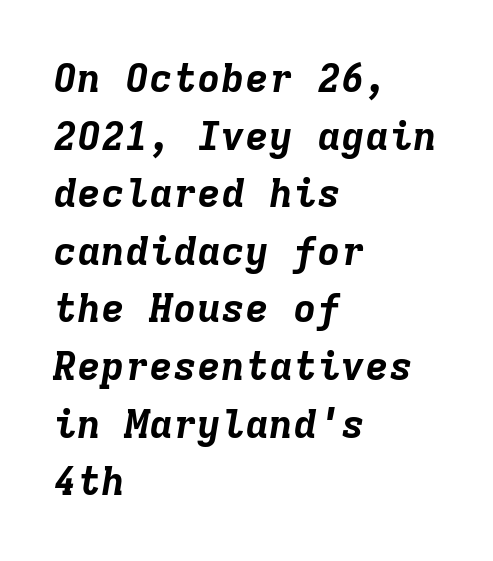
Q: Is the text bold? A: Yes.
Q: Is the text italic (slanted)? A: Yes, it leans right by about 9 degrees.
Q: Is the text underlined? A: No.
Q: How is the paragraph aligned? A: Left-aligned.
Q: Is the spacing between letters normal or unusually wide? A: Normal.
Q: Is the spacing between lines tight, normal or loose? A: Normal.
Q: Width (condensed, normal, or wide)? A: Normal.
Q: Stroke contrast? A: Low.
Q: x-height? A: Medium.
Q: Monospaced? A: Yes.
